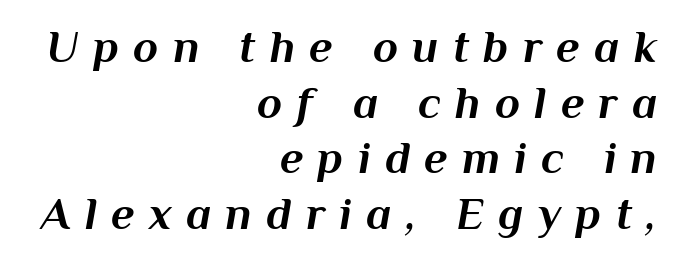
Q: Is the text bold? A: Yes.
Q: Is the text italic (slanted)? A: Yes, it leans right by about 10 degrees.
Q: Is the text underlined? A: No.
Q: How is the paragraph aligned? A: Right-aligned.
Q: Is the spacing between letters normal or unusually wide? A: Unusually wide.
Q: Width (condensed, normal, or wide)? A: Normal.
Q: Stroke contrast? A: Medium.
Q: x-height? A: Medium.
Q: Monospaced? A: No.
